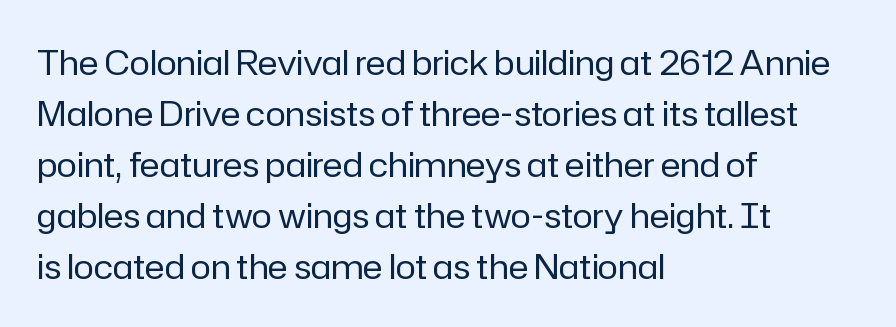
The image shows 34 px regular-weight sans-serif type, upright; set left-aligned, normal line spacing (1.5x), normal letter spacing, not underlined; low stroke contrast and a medium x-height.
